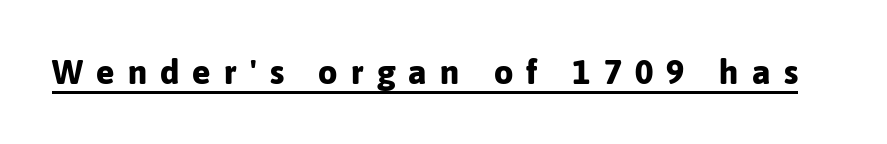
The passage shown is typed in a proportional face where columns would drift. In terms of letterform style, serifs are entirely absent. The face used here has the dense, thick strokes of a bold. Students, observe the line beneath the letters — that is underlining. Loose tracking; the words dissolve into strings of separated letters. When letters stand straight like this, we call the style roman or upright.
